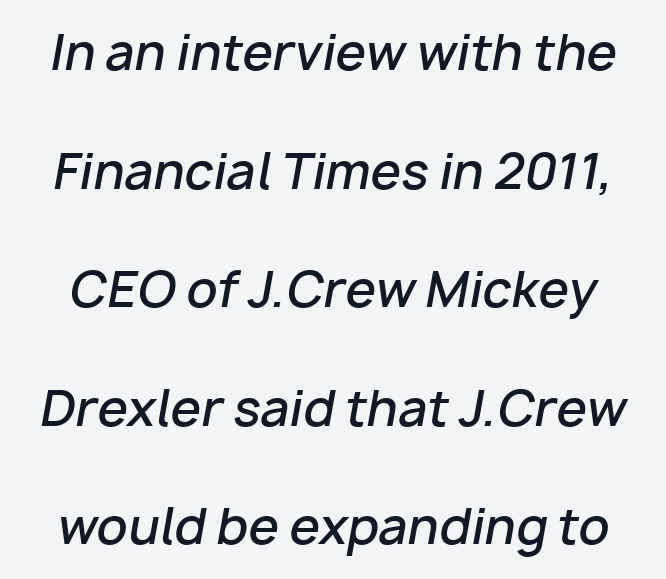
{"italic": "yes", "lean": "right", "slant_degrees": 10, "bold": "semi", "weight": "semibold", "width": "normal", "stroke_contrast": "low", "x_height": "medium", "monospaced": "no", "underline": "no", "line_spacing": "loose", "line_spacing_ratio": 2.42, "letter_spacing": "normal", "letter_spacing_em": 0.0, "glyph_px": 49}
